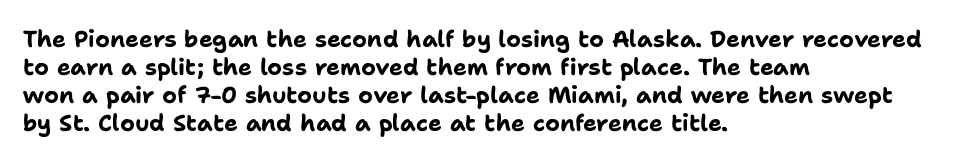
{"italic": "no", "bold": "yes", "underline": "no", "align": "left", "line_spacing_ratio": 1.22, "letter_spacing": "normal", "letter_spacing_em": 0.0, "glyph_px": 23}
